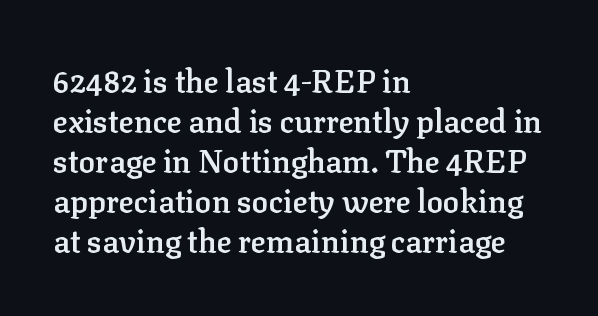
{"serif": "yes", "italic": "no", "bold": "semi", "weight": "semibold", "width": "normal", "stroke_contrast": "low", "x_height": "medium", "monospaced": "no", "underline": "no", "align": "left", "line_spacing": "normal", "line_spacing_ratio": 1.29, "letter_spacing": "normal", "letter_spacing_em": 0.0, "glyph_px": 31}
